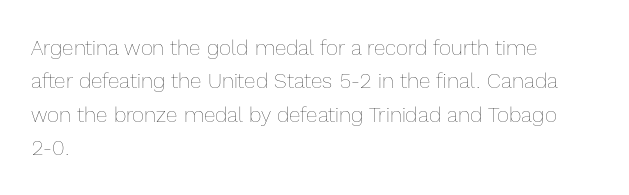
The image shows 21 px text type, upright; set left-aligned, normal line spacing (1.59x), normal letter spacing, not underlined.
